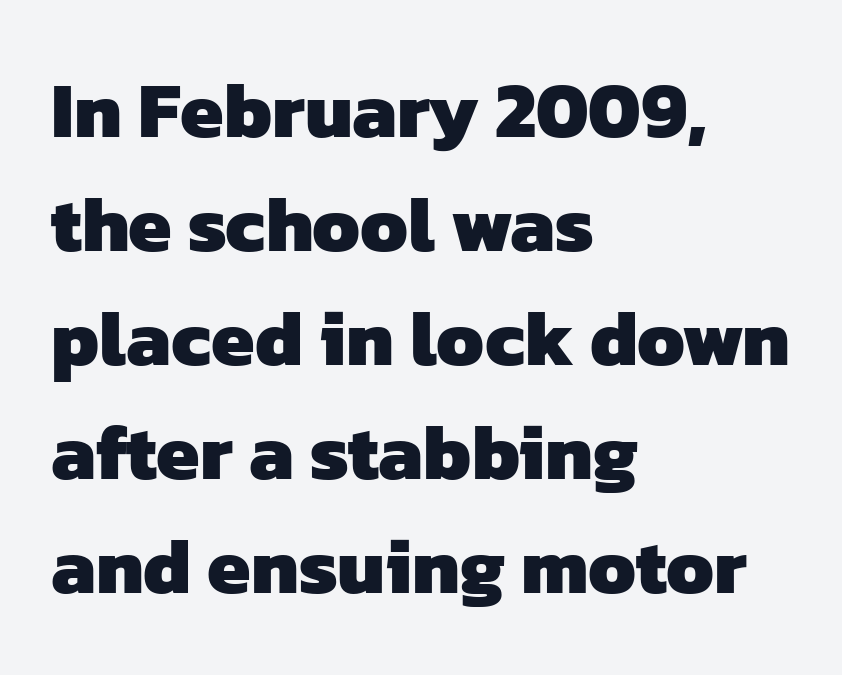
{"serif": "no", "bold": "yes", "weight": "heavy", "width": "normal", "stroke_contrast": "low", "x_height": "medium", "monospaced": "no", "underline": "no", "align": "left", "line_spacing": "normal", "line_spacing_ratio": 1.46, "letter_spacing": "normal", "letter_spacing_em": 0.0, "glyph_px": 78}
